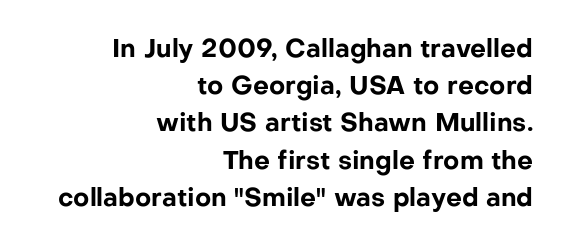
Q: Is the text bold? A: Yes.
Q: Is the text italic (slanted)? A: No, it is upright.
Q: Is the text underlined? A: No.
Q: How is the paragraph aligned? A: Right-aligned.
Q: Is the spacing between letters normal or unusually wide? A: Normal.
Q: Is the spacing between lines tight, normal or loose? A: Normal.
